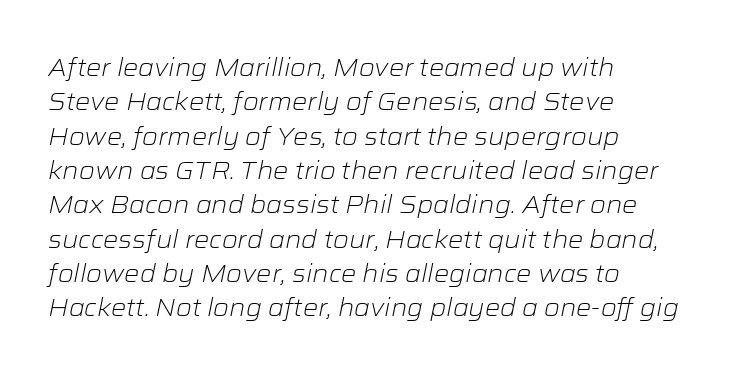
Q: Is the text bold? A: No.
Q: Is the text italic (slanted)? A: Yes, it leans right by about 12 degrees.
Q: Is the text underlined? A: No.
Q: How is the paragraph aligned? A: Left-aligned.
Q: Is the spacing between letters normal or unusually wide? A: Normal.
Q: Is the spacing between lines tight, normal or loose? A: Normal.
